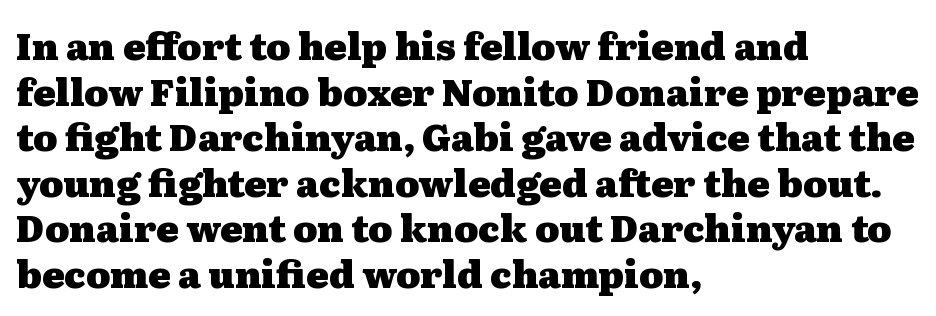
The image shows 37 px heavy, wide serif type, upright; set left-aligned, line spacing 1.23x, normal letter spacing, not underlined; medium stroke contrast and a medium x-height.
